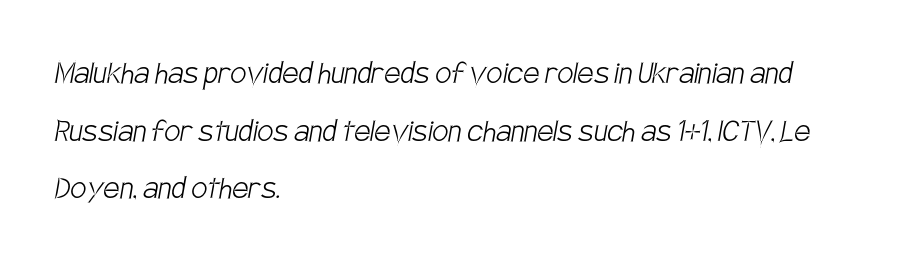
The image shows 36 px light, condensed sans-serif type; set left-aligned, normal line spacing (1.6x), normal letter spacing, not underlined; low stroke contrast and a large x-height.
